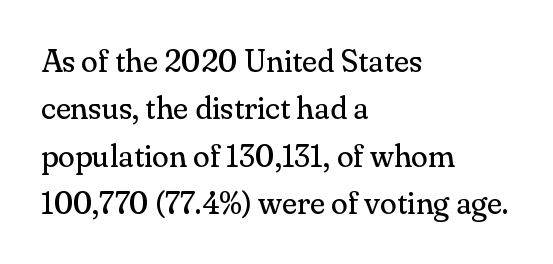
Q: Is the text bold? A: No.
Q: Is the text italic (slanted)? A: No, it is upright.
Q: Is the typeface a serif or a sans-serif typeface? A: Serif.
Q: Is the text underlined? A: No.
Q: How is the paragraph aligned? A: Left-aligned.
Q: Is the spacing between letters normal or unusually wide? A: Normal.
Q: Is the spacing between lines tight, normal or loose? A: Normal.
Q: Width (condensed, normal, or wide)? A: Normal.
Q: Stroke contrast? A: Medium.
Q: x-height? A: Small.
Q: Monospaced? A: No.
